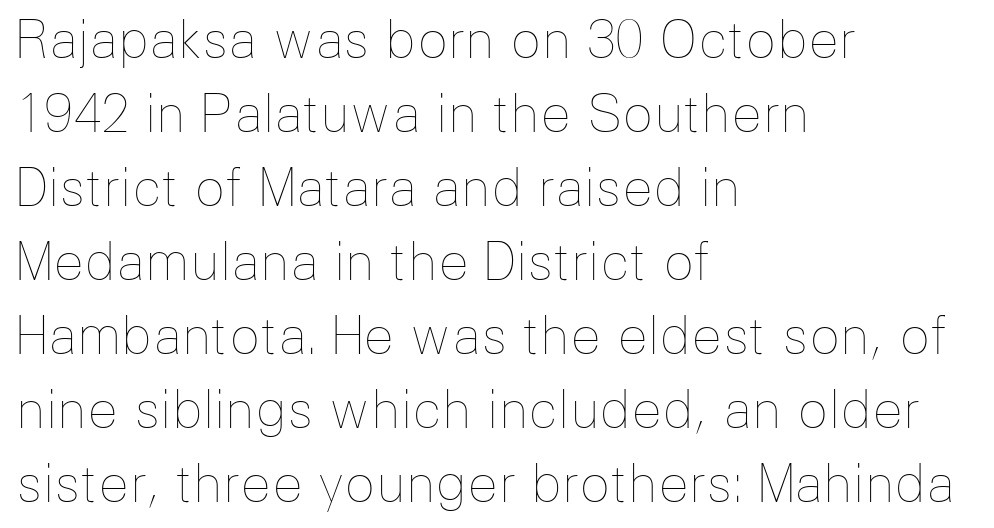
The image shows 51 px thin type, upright; set left-aligned, normal line spacing (1.45x), normal letter spacing, not underlined; low stroke contrast and a medium x-height.
